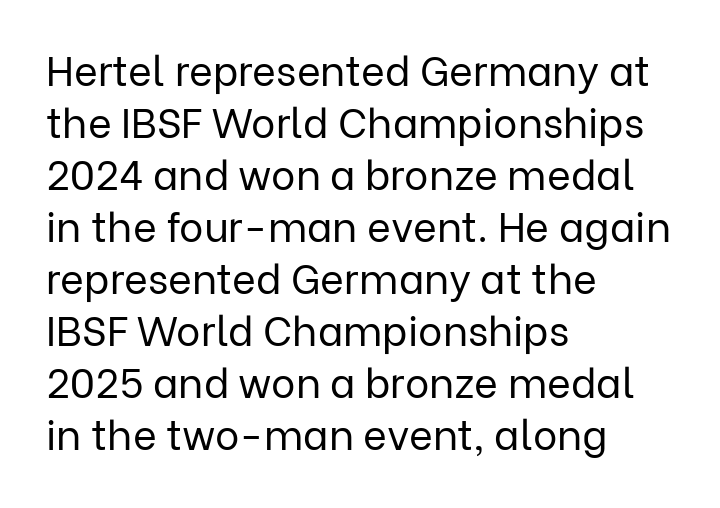
Unmarked baselines from the first word to the last. Students, note that the glyphs here touch the page at normal intervals. Ordinary non-slanted type is in use. A classic flush-left, rag-right setting is used for this passage. Do the characters align in a grid? No, the font is proportional. The face used here is a sans, in the tradition of grotesques and geometrics.
